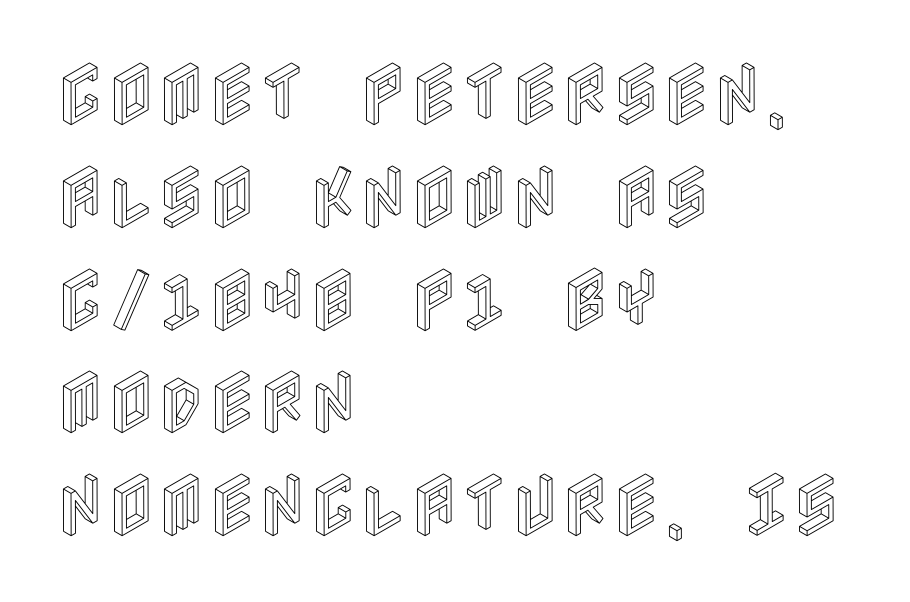
This block has exactly the height ordinary leading produces. Left-aligned paragraph, ragged on the right. Tracking value appears to be zero — textbook default spacing. Unmarked baselines from the first word to the last. Posture: straight, roman, zero tilt.
